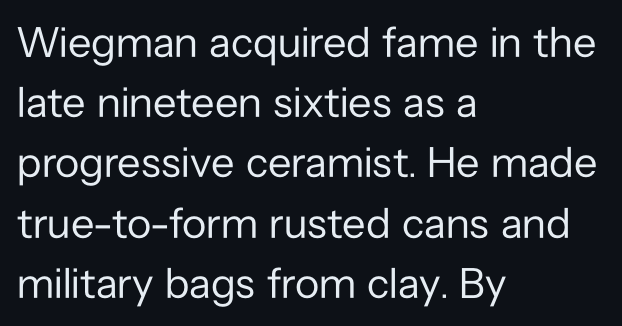
{"serif": "no", "italic": "no", "bold": "no", "weight": "regular", "width": "normal", "stroke_contrast": "low", "x_height": "medium", "monospaced": "no", "underline": "no", "align": "left", "line_spacing": "normal", "line_spacing_ratio": 1.4, "letter_spacing": "normal", "letter_spacing_em": 0.0, "glyph_px": 43}
